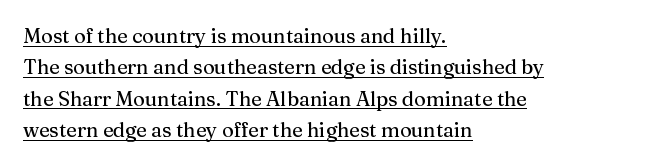
The image shows 20 px text type, upright; set left-aligned, normal line spacing (1.57x), normal letter spacing, underlined.
